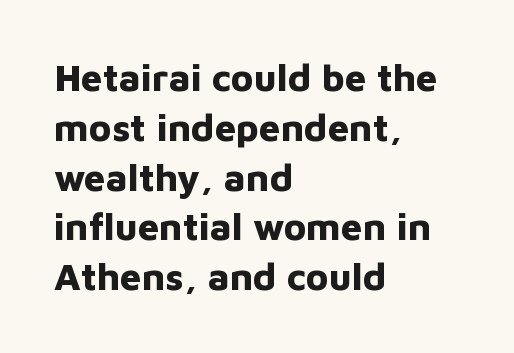
Q: Is the text bold? A: Yes.
Q: Is the text italic (slanted)? A: No, it is upright.
Q: Is the typeface a serif or a sans-serif typeface? A: Sans-serif.
Q: Is the text underlined? A: No.
Q: How is the paragraph aligned? A: Left-aligned.
Q: Is the spacing between letters normal or unusually wide? A: Normal.
Q: Is the spacing between lines tight, normal or loose? A: Normal.
Q: Width (condensed, normal, or wide)? A: Normal.
Q: Stroke contrast? A: Low.
Q: x-height? A: Medium.
Q: Monospaced? A: No.
